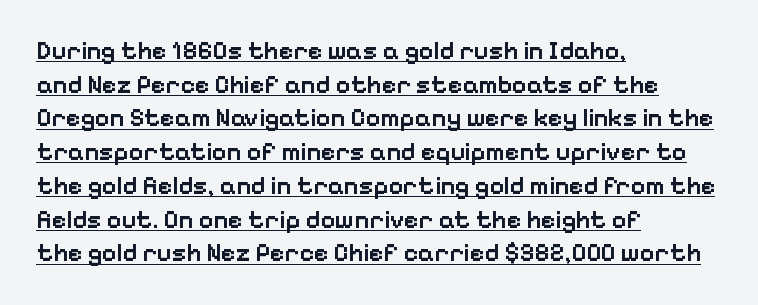
The image shows 25 px text type, upright; set left-aligned, normal line spacing (1.35x), normal letter spacing, underlined.
